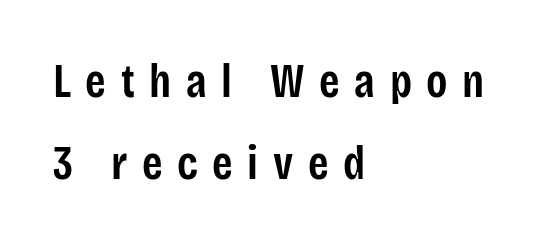
Q: Is the text bold? A: Semi-bold.
Q: Is the text italic (slanted)? A: No, it is upright.
Q: Is the typeface a serif or a sans-serif typeface? A: Sans-serif.
Q: Is the text underlined? A: No.
Q: How is the paragraph aligned? A: Left-aligned.
Q: Is the spacing between letters normal or unusually wide? A: Unusually wide.
Q: Width (condensed, normal, or wide)? A: Condensed.
Q: Stroke contrast? A: Low.
Q: x-height? A: Large.
Q: Monospaced? A: No.
